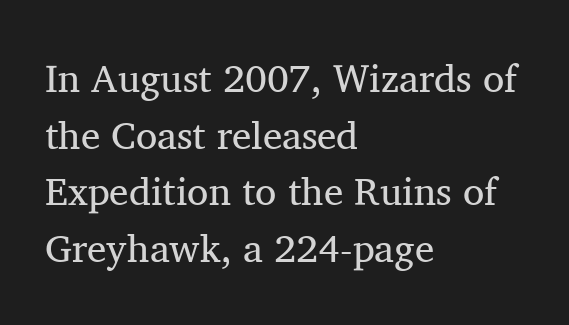
{"serif": "yes", "italic": "no", "bold": "no", "weight": "regular", "width": "normal", "stroke_contrast": "medium", "x_height": "medium", "monospaced": "no", "underline": "no", "align": "left", "line_spacing": "normal", "line_spacing_ratio": 1.45, "letter_spacing": "normal", "letter_spacing_em": 0.0, "glyph_px": 39}
